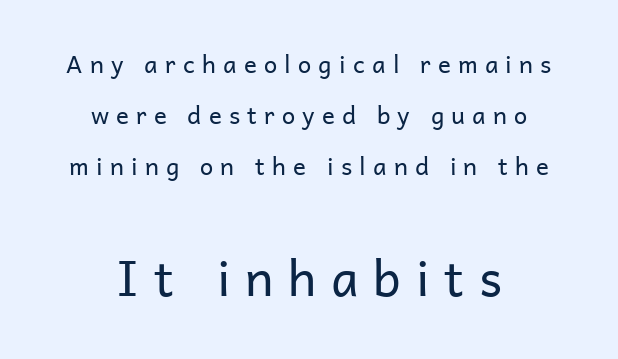
The image shows 49 px regular-weight sans-serif type, upright; set centered, loose line spacing (2.13x), unusually wide letter spacing (+0.3 em), not underlined; the second (bottom) block is 2.04x larger; low stroke contrast and a medium x-height.
